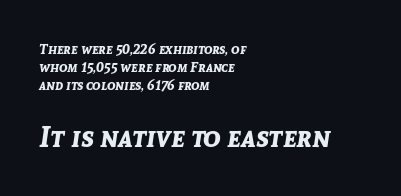
{"italic": "yes", "lean": "right", "slant_degrees": 8, "bold": "yes", "weight": "bold", "width": "normal", "stroke_contrast": "low", "x_height": "medium", "monospaced": "no", "underline": "no", "align": "left", "line_spacing": "normal", "line_spacing_ratio": 1.29, "letter_spacing": "normal", "letter_spacing_em": 0.0, "larger_block": "second", "size_ratio": 2.07, "glyph_px": 29}
